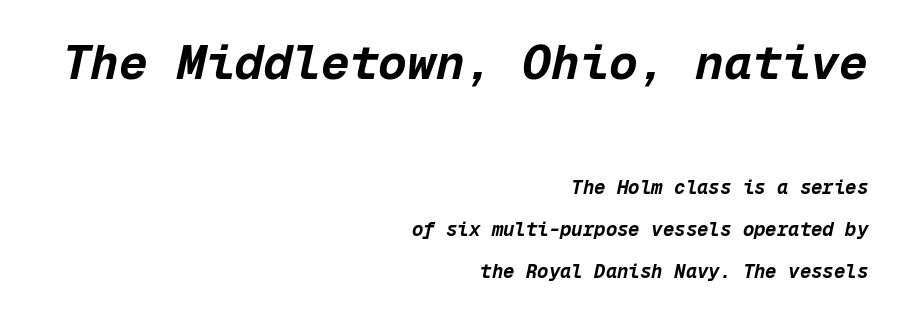
{"italic": "yes", "lean": "right", "slant_degrees": 12, "bold": "yes", "weight": "bold", "width": "normal", "stroke_contrast": "low", "x_height": "medium", "monospaced": "yes", "underline": "no", "align": "right", "line_spacing": "loose", "line_spacing_ratio": 2.2, "letter_spacing": "normal", "letter_spacing_em": 0.0, "larger_block": "first", "size_ratio": 2.53, "glyph_px": 48}
